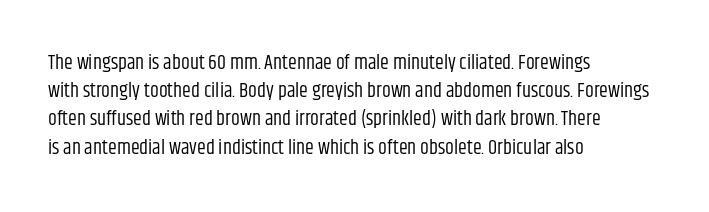
The image shows 20 px text type, upright; set left-aligned, normal line spacing (1.41x), normal letter spacing, not underlined.
